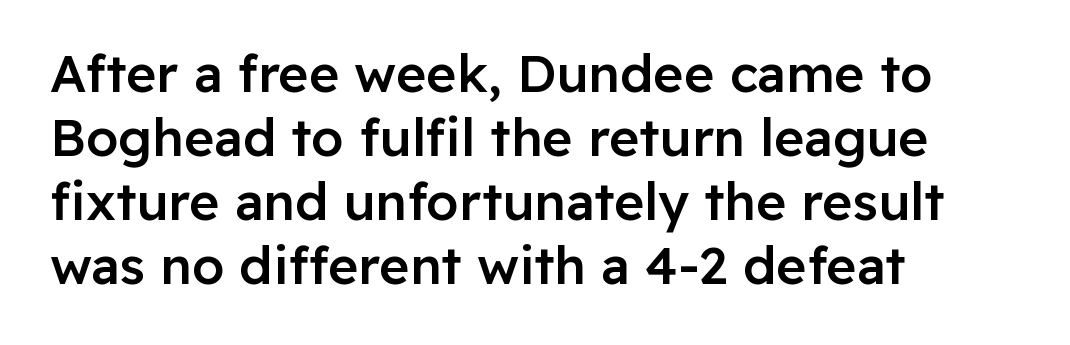
The image shows 52 px semibold sans-serif type, upright; set left-aligned, line spacing 1.23x, normal letter spacing, not underlined; low stroke contrast and a medium x-height.
